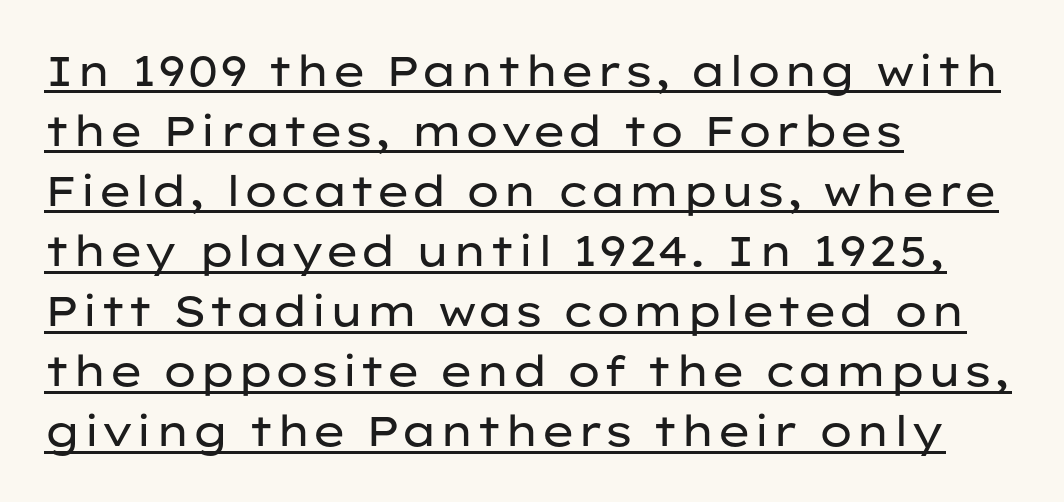
{"serif": "no", "italic": "no", "bold": "no", "weight": "regular", "width": "wide", "stroke_contrast": "low", "x_height": "medium", "monospaced": "no", "underline": "yes", "align": "left", "line_spacing": "normal", "line_spacing_ratio": 1.43, "letter_spacing": "normal", "letter_spacing_em": 0.0, "glyph_px": 42}
